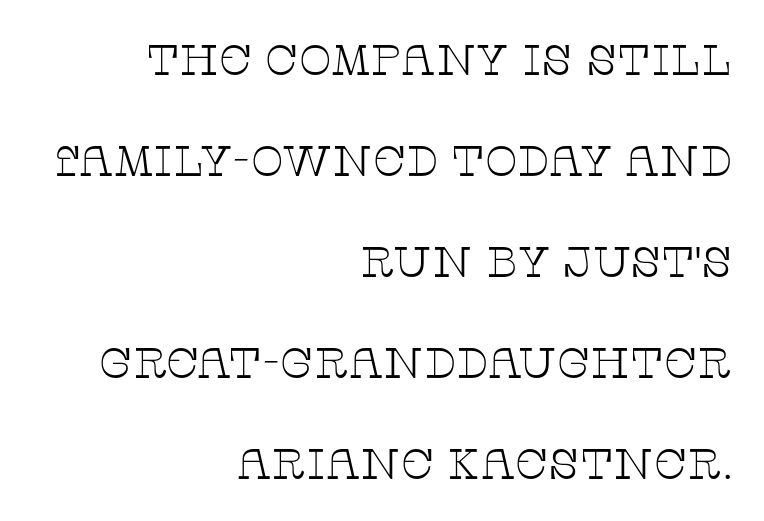
{"serif": "yes", "italic": "no", "bold": "no", "weight": "thin", "width": "wide", "stroke_contrast": "low", "x_height": "large", "monospaced": "no", "underline": "no", "align": "right", "line_spacing": "loose", "line_spacing_ratio": 2.35, "letter_spacing": "normal", "letter_spacing_em": 0.0, "glyph_px": 43}
